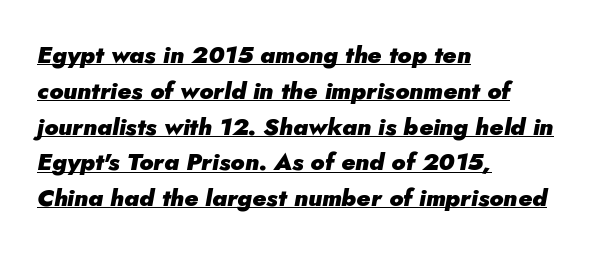
{"italic": "yes", "lean": "right", "slant_degrees": 5, "bold": "yes", "underline": "yes", "align": "left", "line_spacing": "normal", "line_spacing_ratio": 1.49, "letter_spacing": "normal", "letter_spacing_em": 0.0, "glyph_px": 24}
